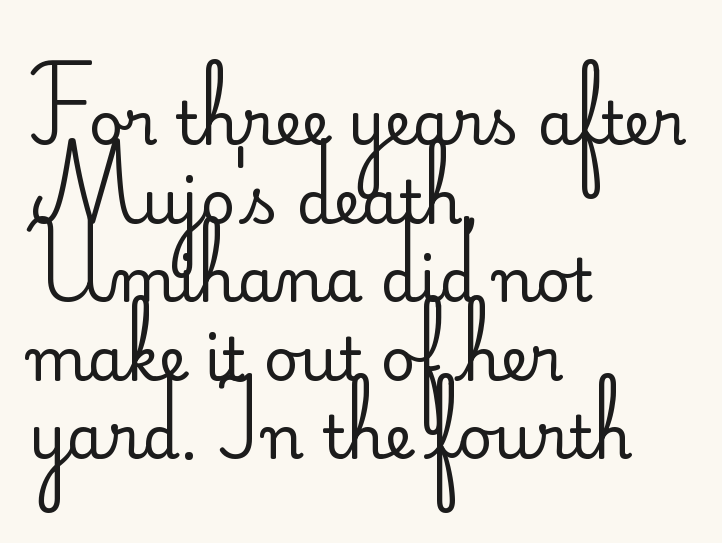
Q: Is the text bold? A: No.
Q: Is the text italic (slanted)? A: No, it is upright.
Q: Is the typeface a serif or a sans-serif typeface? A: Sans-serif.
Q: Is the text underlined? A: No.
Q: How is the paragraph aligned? A: Left-aligned.
Q: Is the spacing between letters normal or unusually wide? A: Normal.
Q: Is the spacing between lines tight, normal or loose? A: Normal.
Q: Width (condensed, normal, or wide)? A: Normal.
Q: Stroke contrast? A: Low.
Q: x-height? A: Small.
Q: Monospaced? A: No.
